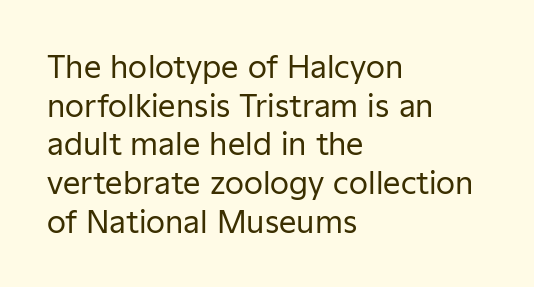
The image shows 31 px regular-weight sans-serif type, upright; set left-aligned, normal line spacing (1.25x), normal letter spacing, not underlined; low stroke contrast and a medium x-height.
